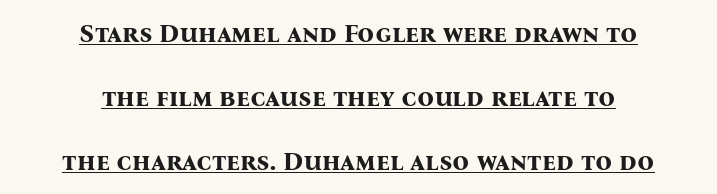
Q: Is the text bold? A: Yes.
Q: Is the text italic (slanted)? A: No, it is upright.
Q: Is the text underlined? A: Yes.
Q: How is the paragraph aligned? A: Centered.
Q: Is the spacing between letters normal or unusually wide? A: Normal.
Q: Is the spacing between lines tight, normal or loose? A: Loose.
